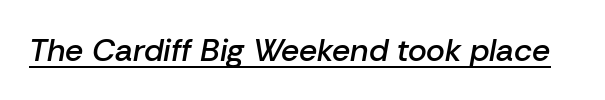
The image shows 32 px semibold type, italic (leaning right); set normal letter spacing, underlined; low stroke contrast and a medium x-height.
